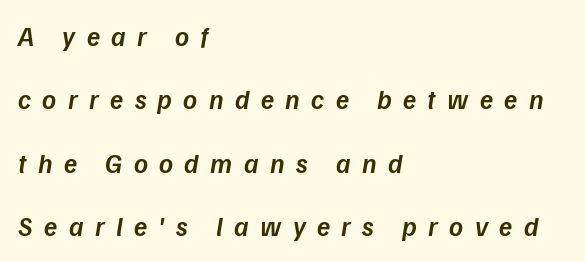
The image shows 27 px text type, italic (leaning right); set left-aligned, loose line spacing (2.35x), unusually wide letter spacing (+0.42 em), not underlined.
